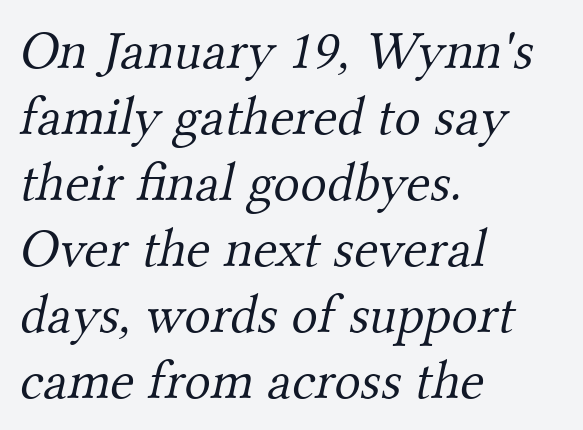
{"serif": "yes", "bold": "no", "weight": "light", "width": "normal", "stroke_contrast": "medium", "x_height": "small", "monospaced": "no", "underline": "no", "align": "left", "line_spacing_ratio": 1.2, "letter_spacing": "normal", "letter_spacing_em": 0.0, "glyph_px": 55}
